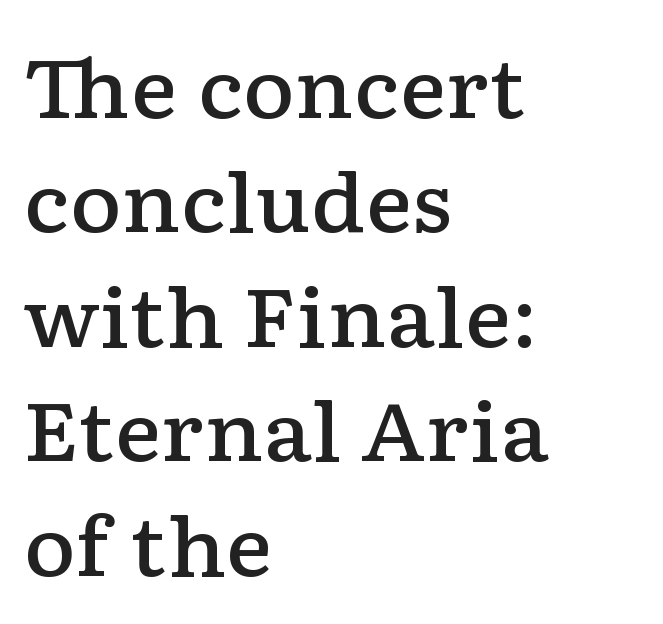
A typesetter would call this proportional, since set widths differ per character. Vertical spacing — default. The rendering anchors every line to the left-hand side. A bare baseline throughout the passage. Unlike italic type, these characters show no tilt at all. Classification — serif.
